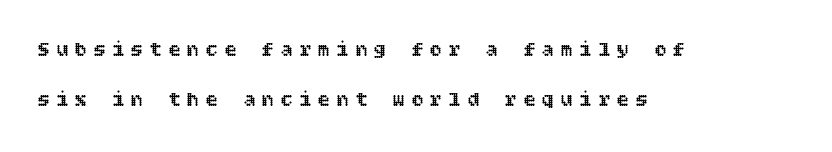
Descenders hang freely into open space. The paragraph has a hard left edge and a soft right edge. The gaps between neighbouring characters are conspicuously large. The typography opts for an upright posture over an oblique one. Vertical spacing — loose.
